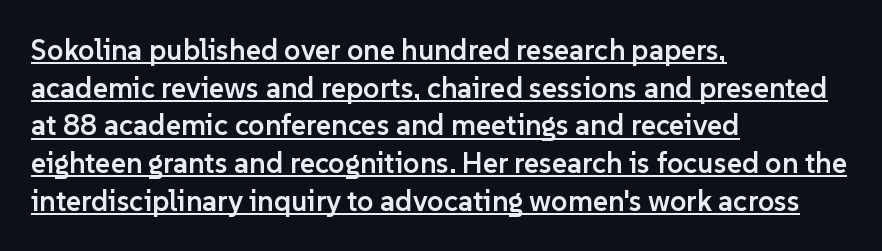
Q: Is the text bold? A: Semi-bold.
Q: Is the text italic (slanted)? A: No, it is upright.
Q: Is the typeface a serif or a sans-serif typeface? A: Sans-serif.
Q: Is the text underlined? A: Yes.
Q: How is the paragraph aligned? A: Left-aligned.
Q: Is the spacing between letters normal or unusually wide? A: Normal.
Q: Is the spacing between lines tight, normal or loose? A: Normal.
Q: Width (condensed, normal, or wide)? A: Normal.
Q: Stroke contrast? A: Low.
Q: x-height? A: Medium.
Q: Monospaced? A: No.
